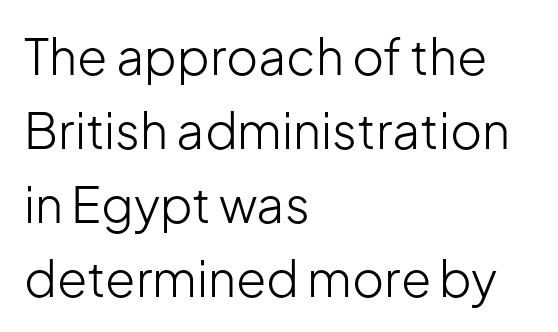
Q: Is the text bold? A: No.
Q: Is the text italic (slanted)? A: No, it is upright.
Q: Is the typeface a serif or a sans-serif typeface? A: Sans-serif.
Q: Is the text underlined? A: No.
Q: How is the paragraph aligned? A: Left-aligned.
Q: Is the spacing between letters normal or unusually wide? A: Normal.
Q: Is the spacing between lines tight, normal or loose? A: Normal.
Q: Width (condensed, normal, or wide)? A: Normal.
Q: Stroke contrast? A: Low.
Q: x-height? A: Medium.
Q: Monospaced? A: No.
